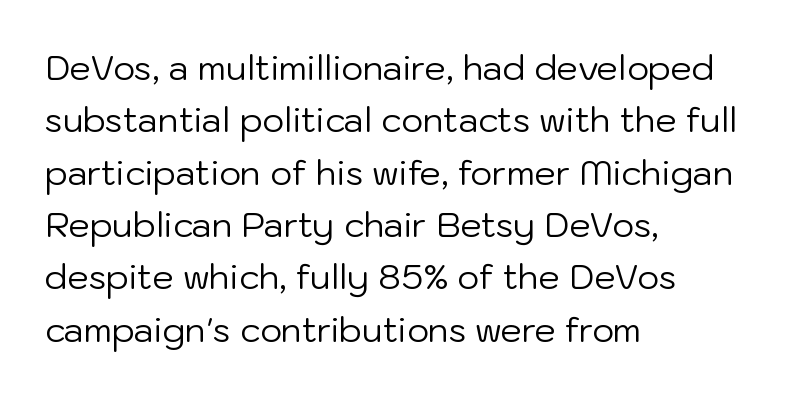
{"serif": "no", "italic": "no", "bold": "no", "weight": "regular", "width": "normal", "stroke_contrast": "low", "x_height": "medium", "monospaced": "no", "underline": "no", "align": "left", "line_spacing": "normal", "line_spacing_ratio": 1.54, "letter_spacing": "normal", "letter_spacing_em": 0.0, "glyph_px": 34}
